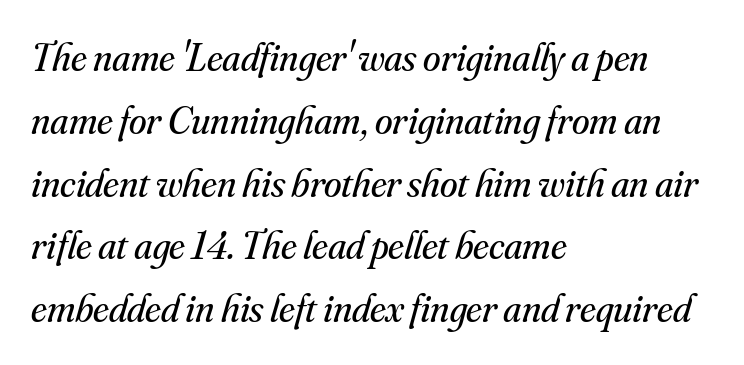
A classic flush-left, rag-right setting is used for this passage. Weight class: somewhere from thin through regular. Compared with typical body copy, the letter spacing here is the same. A typesetter would call this proportional, since set widths differ per character. Rendered with sloped, italic letterforms.
